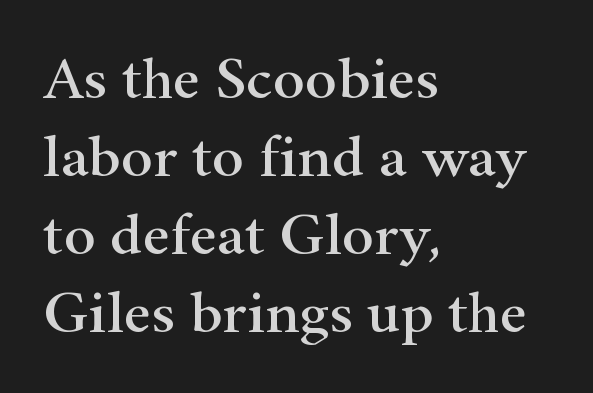
The image shows 60 px wide serif type, upright; set left-aligned, normal line spacing (1.3x), normal letter spacing, not underlined; high stroke contrast and a small x-height.
